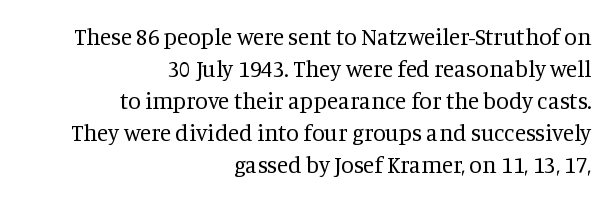
Q: Is the text bold? A: No.
Q: Is the text italic (slanted)? A: No, it is upright.
Q: Is the text underlined? A: No.
Q: How is the paragraph aligned? A: Right-aligned.
Q: Is the spacing between letters normal or unusually wide? A: Normal.
Q: Is the spacing between lines tight, normal or loose? A: Normal.
